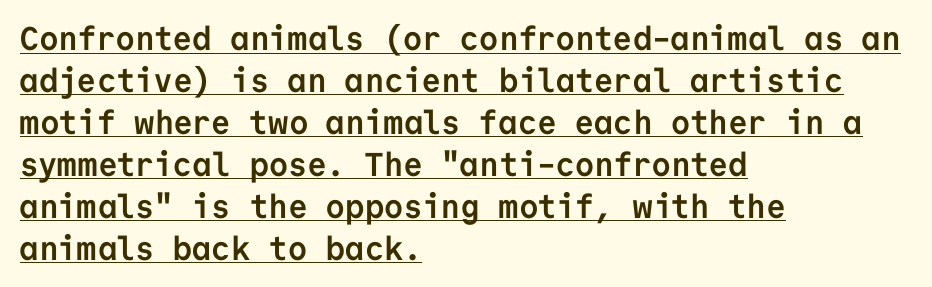
Q: Is the text bold? A: Yes.
Q: Is the text italic (slanted)? A: No, it is upright.
Q: Is the typeface a serif or a sans-serif typeface? A: Sans-serif.
Q: Is the text underlined? A: Yes.
Q: How is the paragraph aligned? A: Left-aligned.
Q: Is the spacing between letters normal or unusually wide? A: Normal.
Q: Is the spacing between lines tight, normal or loose? A: Normal.
Q: Width (condensed, normal, or wide)? A: Normal.
Q: Stroke contrast? A: Low.
Q: x-height? A: Medium.
Q: Monospaced? A: Yes.
